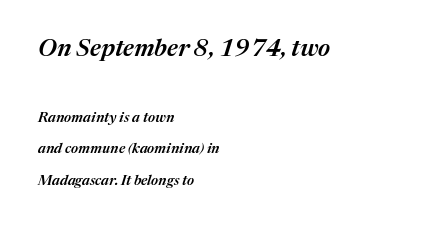
{"italic": "yes", "lean": "right", "slant_degrees": 17, "bold": "semi", "underline": "no", "align": "left", "line_spacing": "loose", "line_spacing_ratio": 2.24, "letter_spacing": "normal", "letter_spacing_em": 0.0, "larger_block": "first", "size_ratio": 1.71, "glyph_px": 24}
